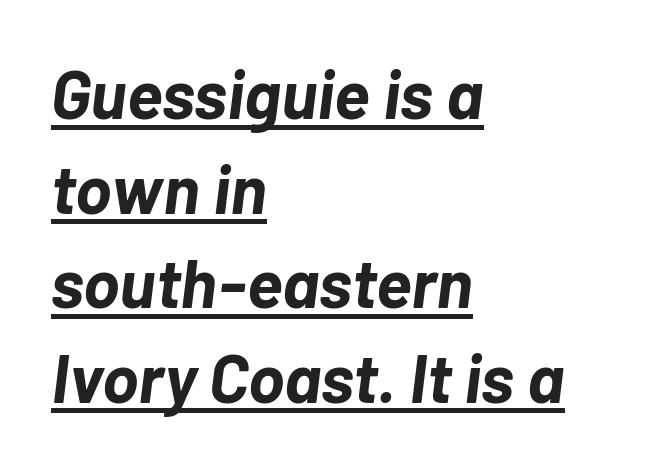
Leading: standard. You could not count columns in this text — the font is proportionally spaced. Heavy, bold letterforms. Layout note: lines flush left. Is the type slanted? Yes — the strokes lean at a clear angle.
